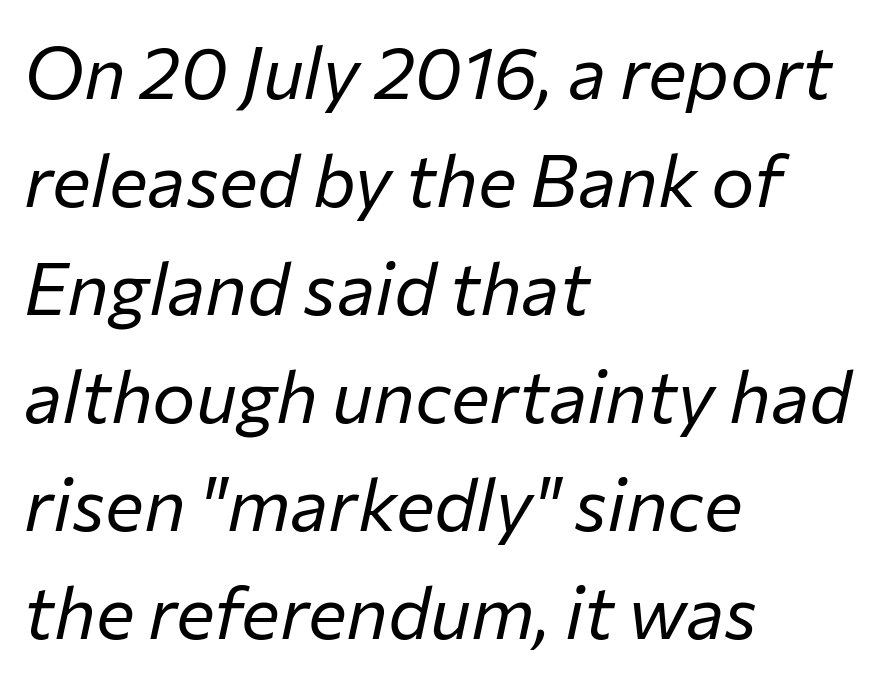
{"italic": "yes", "lean": "right", "slant_degrees": 12, "bold": "no", "weight": "regular", "width": "normal", "stroke_contrast": "low", "x_height": "medium", "monospaced": "no", "underline": "no", "align": "left", "line_spacing": "normal", "line_spacing_ratio": 1.48, "letter_spacing": "normal", "letter_spacing_em": 0.0, "glyph_px": 73}
